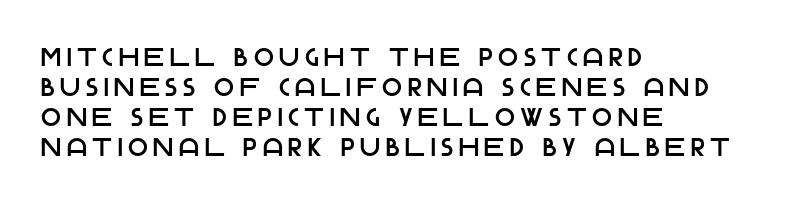
Q: Is the text italic (slanted)? A: No, it is upright.
Q: Is the text underlined? A: No.
Q: How is the paragraph aligned? A: Left-aligned.
Q: Is the spacing between letters normal or unusually wide? A: Unusually wide.
